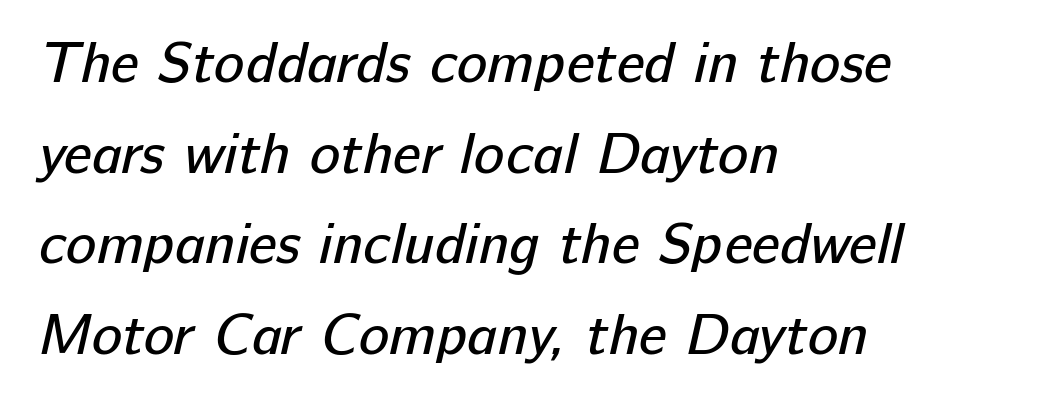
{"serif": "no", "bold": "no", "weight": "regular", "width": "normal", "stroke_contrast": "low", "x_height": "medium", "monospaced": "no", "underline": "no", "align": "left", "line_spacing": "normal", "line_spacing_ratio": 1.59, "letter_spacing": "normal", "letter_spacing_em": 0.0, "glyph_px": 57}
